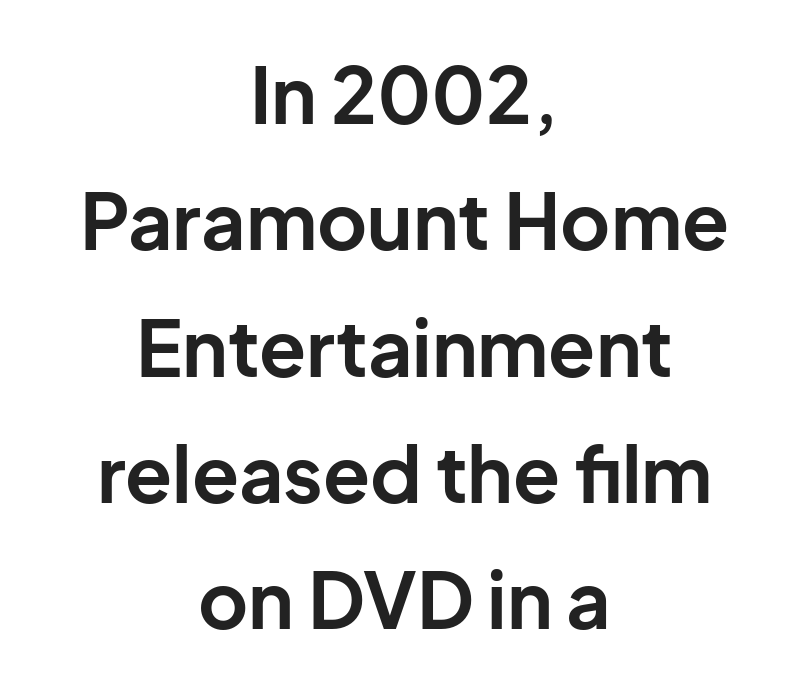
How heavy is the stroke? Heavy — this is a bold. A typesetter would call this proportional, since set widths differ per character. Honestly, the row spacing looks completely unremarkable. Students, note that the glyphs here touch the page at normal intervals. The font's upright variant was chosen for this text.
